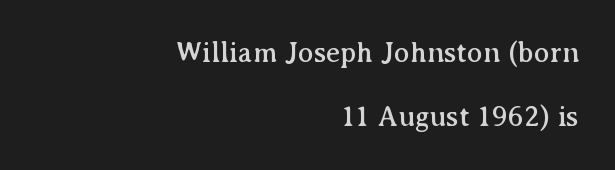
Proportional: the letters do not fall into vertical columns. The tracking reads as untouched default to a designer's eye. Underlining? Definitely not there. Horizontally, the lines are justified to the trailing edge only.
